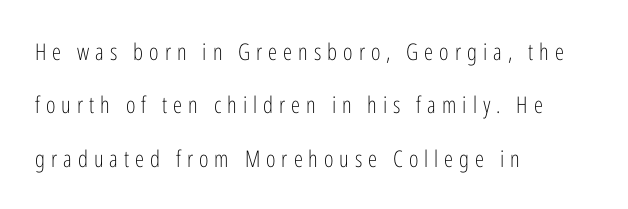
Q: Is the text bold? A: No.
Q: Is the text italic (slanted)? A: No, it is upright.
Q: Is the text underlined? A: No.
Q: How is the paragraph aligned? A: Left-aligned.
Q: Is the spacing between letters normal or unusually wide? A: Unusually wide.
Q: Is the spacing between lines tight, normal or loose? A: Loose.
